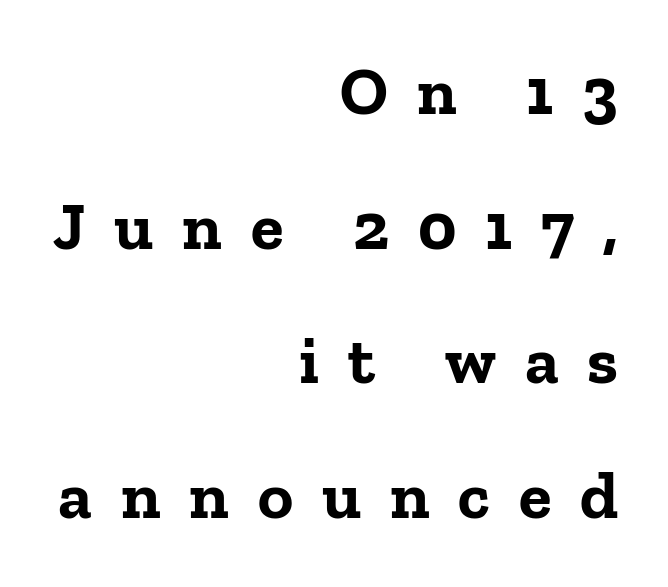
{"serif": "yes", "italic": "no", "bold": "yes", "weight": "bold", "width": "normal", "stroke_contrast": "low", "x_height": "medium", "monospaced": "no", "underline": "no", "align": "right", "line_spacing": "loose", "line_spacing_ratio": 2.01, "letter_spacing": "wide", "letter_spacing_em": 0.43, "glyph_px": 67}
